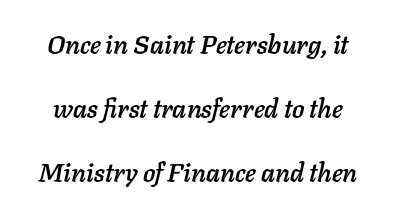
Quick note: italic. Any mark beneath the type? The region is blank. Letter spacing: default. Is there much room between lines? Yes — plenty of vertical air separates them.
